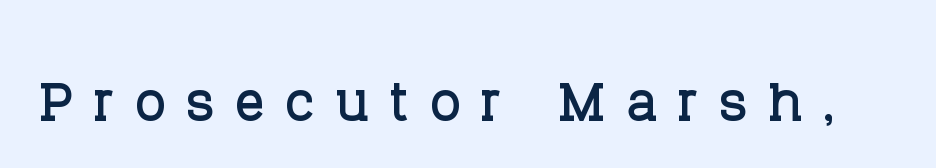
A typesetter would call this proportional, since set widths differ per character. Check the space under the baseline: it is left empty. Short note: letters widely spaced. Serifs: yes, visible at the terminals of the letterforms. Rendered with straight, roman letterforms.
